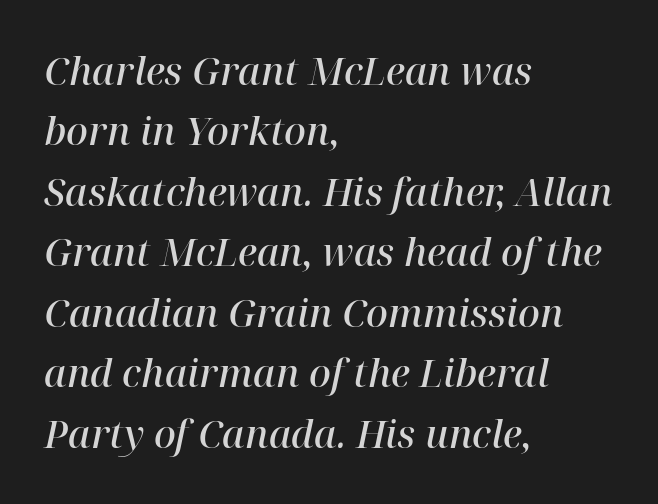
Leading: standard. Do the characters align in a grid? No, the font is proportional. The lettering tilts uniformly, giving the passage an italic look. You can tell from the footed stems that serif type was used.
